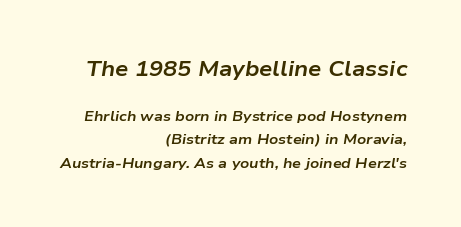
The image shows 21 px bold type, italic (leaning right); set right-aligned, normal line spacing (1.67x), normal letter spacing, not underlined; the first (top) block is 1.5x larger.
